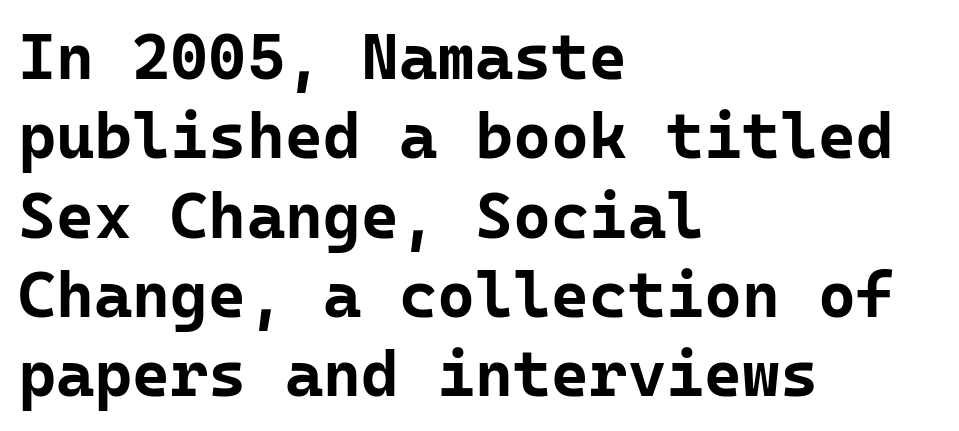
The paragraph shown leans on its left margin. The axis of the letterforms is exactly vertical. Inter-character spacing is left at the font's built-in metrics. Each glyph is drawn with heavy, bold strokes.
